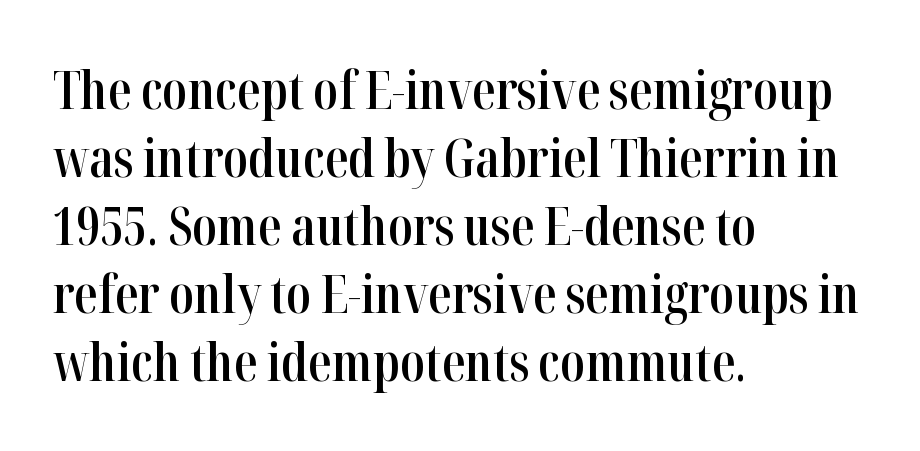
Lines of text with bare space underneath. The text block is weighted toward the left margin, trailing off unevenly rightward. Look at the tracking — it's just the regular setting, nothing added. If you drew a line through each stem, it would be perfectly vertical.
